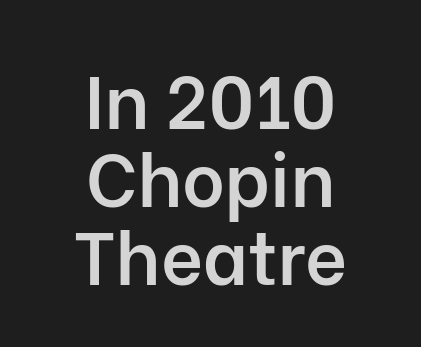
{"serif": "no", "italic": "no", "bold": "semi", "weight": "semibold", "width": "normal", "stroke_contrast": "low", "x_height": "medium", "monospaced": "no", "underline": "no", "align": "center", "line_spacing": "tight", "line_spacing_ratio": 1.07, "letter_spacing": "normal", "letter_spacing_em": 0.0, "glyph_px": 73}
